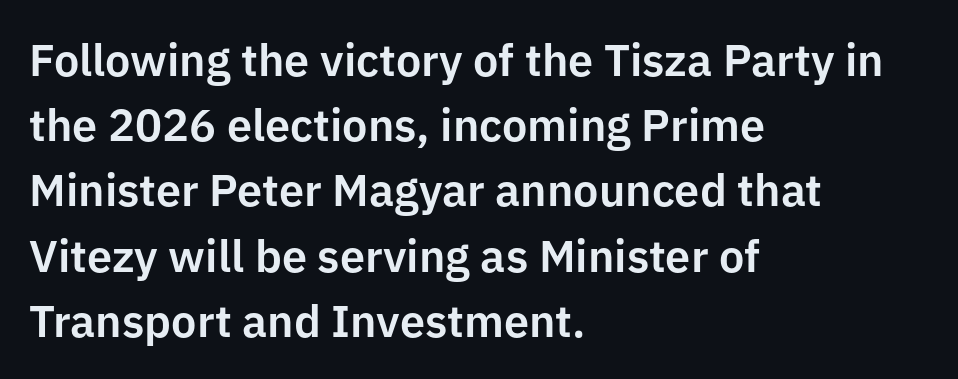
The image shows 45 px sans-serif type, upright; set left-aligned, normal line spacing (1.45x), normal letter spacing, not underlined; low stroke contrast and a medium x-height.
